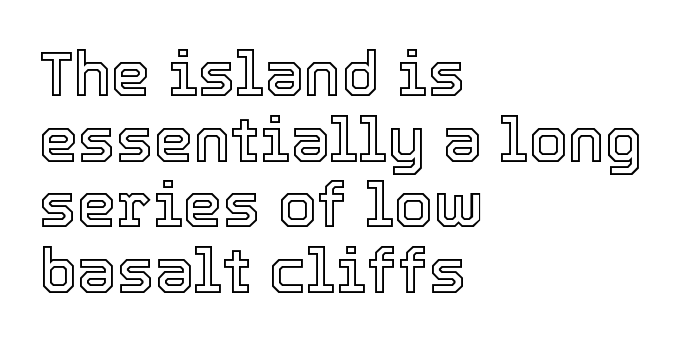
The image shows 63 px text type, upright; set left-aligned, tight line spacing (1.04x), normal letter spacing, not underlined; a medium x-height.
